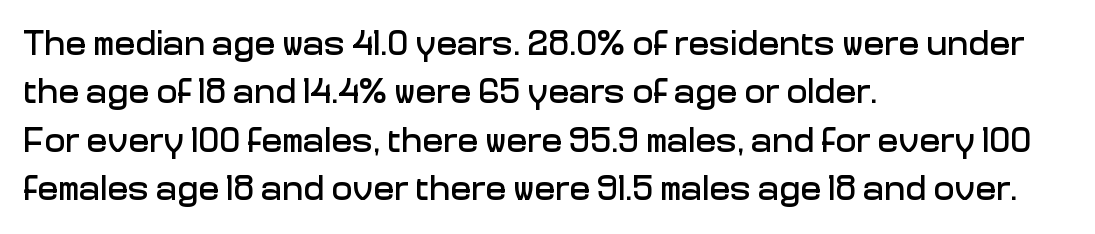
In terms of leading, this rendering sits right in the middle. Posture: vertical. Tracking value appears to be zero — textbook default spacing. Typeset ragged right — the left edge is the straight one. Underline: absent.
